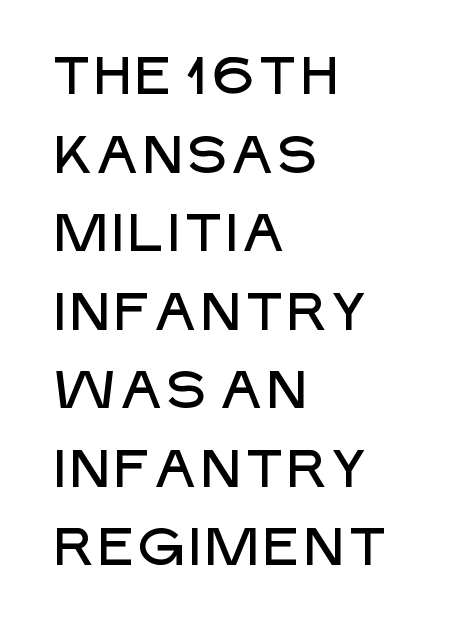
Q: Is the text italic (slanted)? A: No, it is upright.
Q: Is the typeface a serif or a sans-serif typeface? A: Sans-serif.
Q: Is the text underlined? A: No.
Q: How is the paragraph aligned? A: Left-aligned.
Q: Is the spacing between letters normal or unusually wide? A: Normal.
Q: Is the spacing between lines tight, normal or loose? A: Normal.
Q: Width (condensed, normal, or wide)? A: Normal.
Q: Stroke contrast? A: Low.
Q: x-height? A: Large.
Q: Monospaced? A: No.
